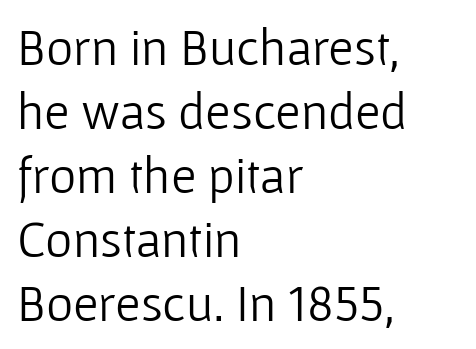
Q: Is the text bold? A: No.
Q: Is the text italic (slanted)? A: No, it is upright.
Q: Is the typeface a serif or a sans-serif typeface? A: Sans-serif.
Q: Is the text underlined? A: No.
Q: How is the paragraph aligned? A: Left-aligned.
Q: Is the spacing between letters normal or unusually wide? A: Normal.
Q: Width (condensed, normal, or wide)? A: Normal.
Q: Stroke contrast? A: Low.
Q: x-height? A: Medium.
Q: Monospaced? A: No.
